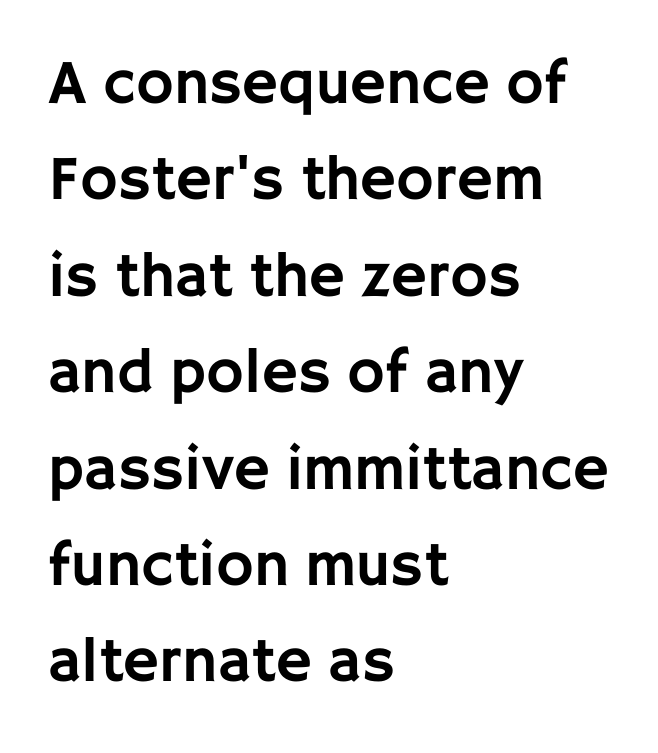
The line-height multiplier appears to be the usual default. Is the letter spacing exaggerated? No — it looks like the ordinary default. Spacing verdict: proportional, widths tailored to each character. Italic? Not at all — the glyphs are vertical. This sample is left-justified, so line endings fall wherever the words run out. This is sans-serif lettering, the kind often seen on screens and signage.
